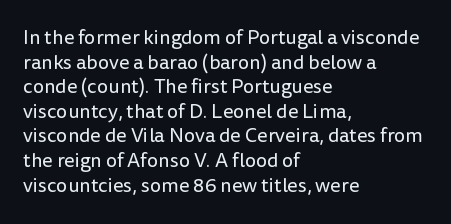
The image shows 20 px text type, upright; set left-aligned, line spacing 1.23x, normal letter spacing, not underlined.
